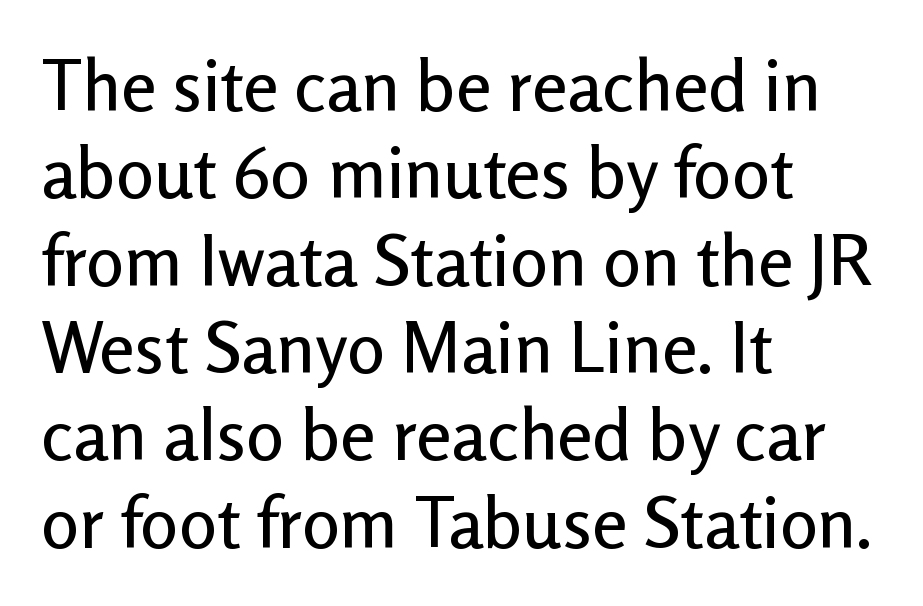
Varying glyph widths throughout — classic text-font behaviour. A sans-serif font was chosen for this passage. Does the lettering tilt? It doesn't — this is upright. Underline: absent. Nothing unusual about the tracking: characters are spaced as the font intends. In CSS terms this would be text-align: left.
